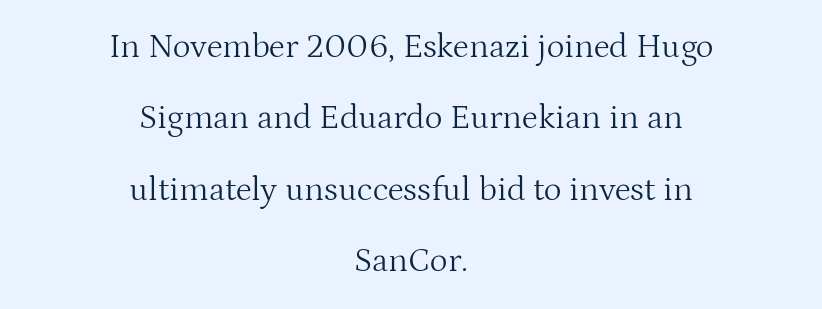
No italicization has been applied; the sample stays upright. Short and long lines alike share a common midpoint. Counters stay open thanks to moderate or lighter strokes. Check under the words: just untouched page.
